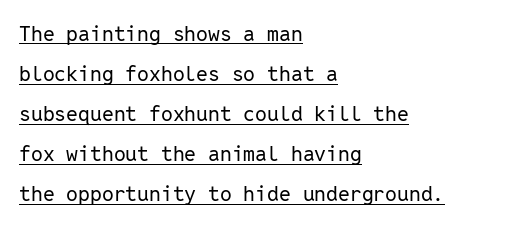
{"italic": "no", "bold": "no", "underline": "yes", "align": "left", "line_spacing": "loose", "line_spacing_ratio": 1.91, "letter_spacing": "normal", "letter_spacing_em": 0.0, "glyph_px": 21}
